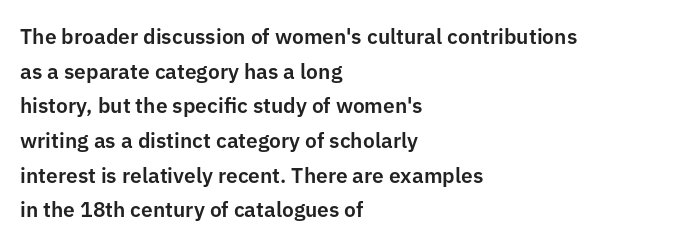
The image shows 21 px text type, upright; set left-aligned, normal line spacing (1.65x), normal letter spacing, not underlined.
